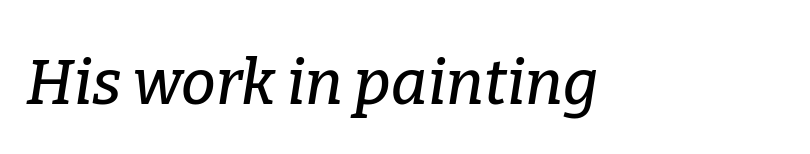
{"serif": "yes", "italic": "yes", "lean": "right", "slant_degrees": 9, "width": "normal", "stroke_contrast": "low", "x_height": "medium", "monospaced": "no", "underline": "no", "letter_spacing": "normal", "letter_spacing_em": 0.0, "glyph_px": 62}
